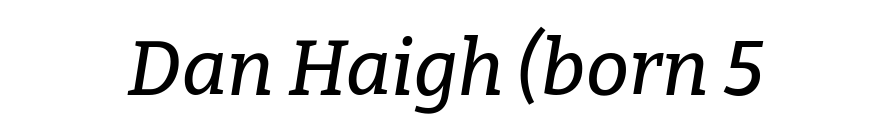
Q: Is the text italic (slanted)? A: Yes, it leans right by about 9 degrees.
Q: Is the typeface a serif or a sans-serif typeface? A: Serif.
Q: Is the text underlined? A: No.
Q: Is the spacing between letters normal or unusually wide? A: Normal.
Q: Width (condensed, normal, or wide)? A: Normal.
Q: Stroke contrast? A: Low.
Q: x-height? A: Medium.
Q: Monospaced? A: No.
